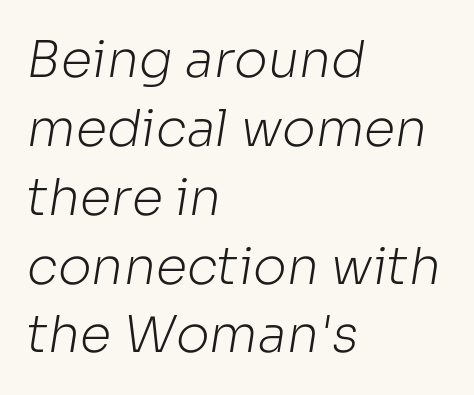
The letters advance in unequal steps, a hallmark of proportional type. This sample uses plain, unmodified letter spacing. Weight: regular or lighter. The compositor pushed each line to the left boundary. Quick note: underline off.
